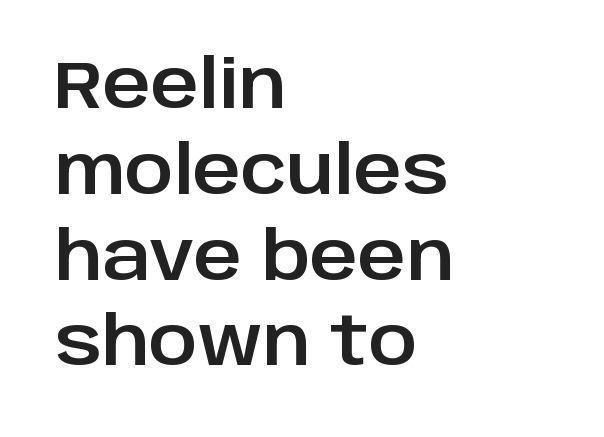
A clean baseline with only descenders dipping below it. Nope, no serifs anywhere on these letters. Note the varied advance widths — an 'i' is clearly narrower than an 'm'. One-word summary of the alignment: left. Posture: upright roman. How would I describe the line gaps? Plain and ordinary.
